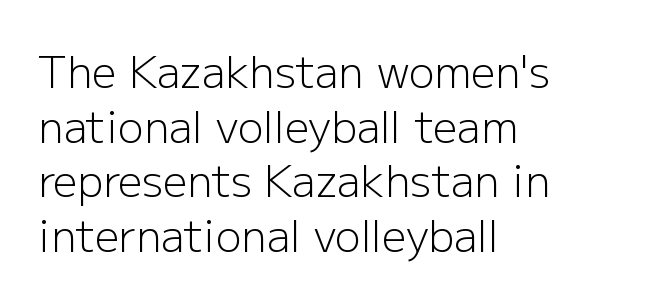
Q: Is the text bold? A: No.
Q: Is the text italic (slanted)? A: No, it is upright.
Q: Is the typeface a serif or a sans-serif typeface? A: Sans-serif.
Q: Is the text underlined? A: No.
Q: How is the paragraph aligned? A: Left-aligned.
Q: Is the spacing between letters normal or unusually wide? A: Normal.
Q: Is the spacing between lines tight, normal or loose? A: Normal.
Q: Width (condensed, normal, or wide)? A: Normal.
Q: Stroke contrast? A: Low.
Q: x-height? A: Medium.
Q: Monospaced? A: No.
